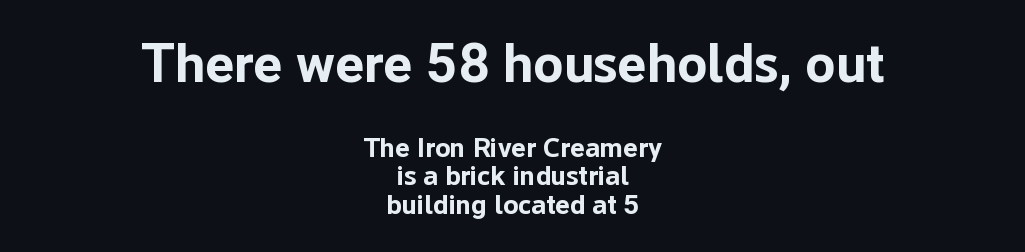
{"serif": "no", "italic": "no", "bold": "yes", "weight": "bold", "width": "normal", "stroke_contrast": "low", "x_height": "medium", "monospaced": "no", "underline": "no", "align": "center", "line_spacing": "tight", "line_spacing_ratio": 1.03, "letter_spacing": "normal", "letter_spacing_em": 0.0, "larger_block": "first", "size_ratio": 1.96, "glyph_px": 55}
